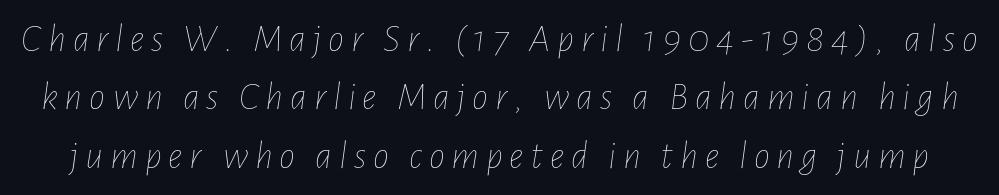
Q: Is the text bold? A: No.
Q: Is the text italic (slanted)? A: Yes, it leans right by about 7 degrees.
Q: Is the text underlined? A: No.
Q: Is the spacing between lines tight, normal or loose? A: Normal.
Q: Width (condensed, normal, or wide)? A: Condensed.
Q: Stroke contrast? A: Low.
Q: x-height? A: Medium.
Q: Monospaced? A: No.
